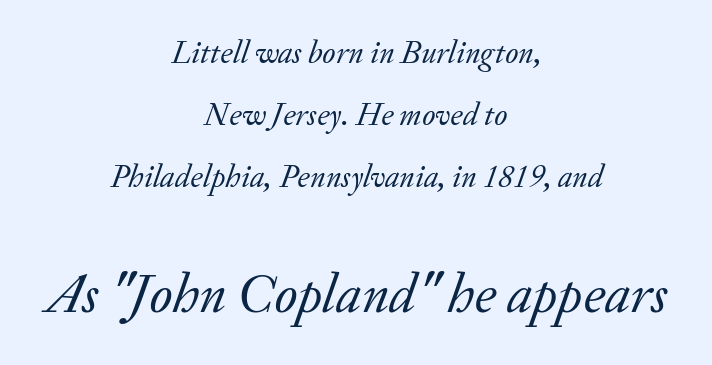
The image shows 56 px regular-weight serif type, italic (leaning right); set centered, loose line spacing (1.94x), normal letter spacing, not underlined; the second (bottom) block is 1.75x larger; low stroke contrast and a small x-height.
